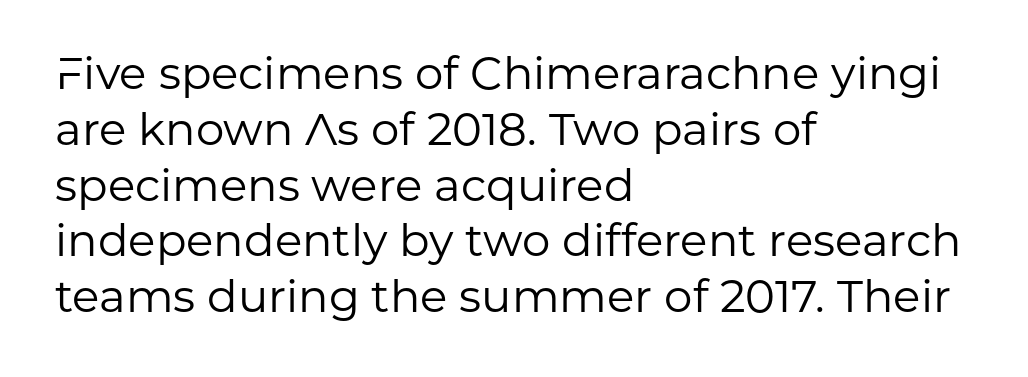
{"serif": "no", "italic": "no", "bold": "no", "weight": "regular", "width": "normal", "stroke_contrast": "low", "x_height": "medium", "monospaced": "no", "underline": "no", "align": "left", "line_spacing_ratio": 1.24, "letter_spacing": "normal", "letter_spacing_em": 0.0, "glyph_px": 45}
